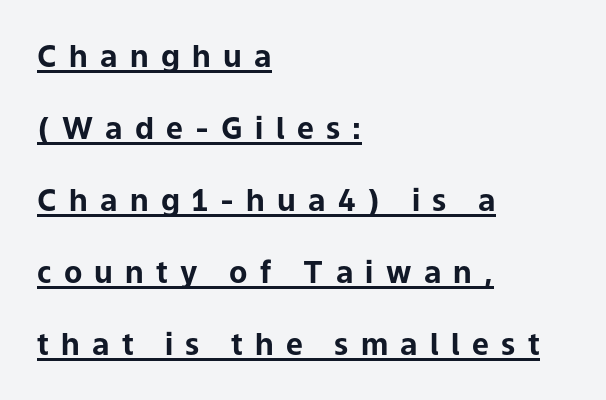
Q: Is the text bold? A: Yes.
Q: Is the text italic (slanted)? A: No, it is upright.
Q: Is the typeface a serif or a sans-serif typeface? A: Sans-serif.
Q: Is the text underlined? A: Yes.
Q: How is the paragraph aligned? A: Left-aligned.
Q: Is the spacing between letters normal or unusually wide? A: Unusually wide.
Q: Is the spacing between lines tight, normal or loose? A: Loose.
Q: Width (condensed, normal, or wide)? A: Normal.
Q: Stroke contrast? A: Low.
Q: x-height? A: Medium.
Q: Monospaced? A: No.
